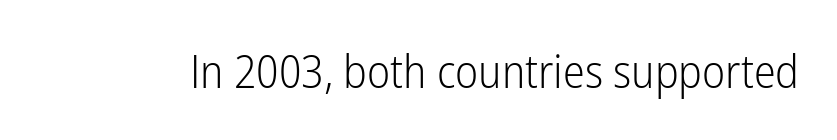
Q: Is the text bold? A: No.
Q: Is the text italic (slanted)? A: No, it is upright.
Q: Is the typeface a serif or a sans-serif typeface? A: Sans-serif.
Q: Is the text underlined? A: No.
Q: Is the spacing between letters normal or unusually wide? A: Normal.
Q: Width (condensed, normal, or wide)? A: Condensed.
Q: Stroke contrast? A: Low.
Q: x-height? A: Medium.
Q: Monospaced? A: No.
